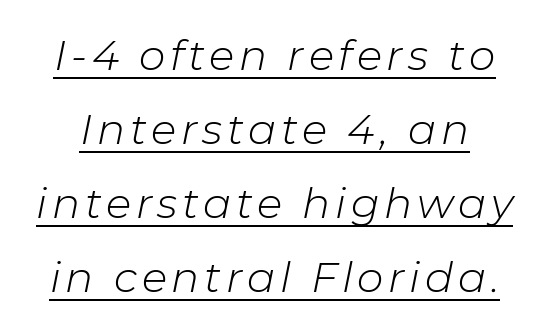
{"italic": "yes", "lean": "right", "slant_degrees": 11, "bold": "no", "weight": "light", "width": "normal", "stroke_contrast": "low", "x_height": "medium", "monospaced": "no", "underline": "yes", "line_spacing_ratio": 1.76, "glyph_px": 42}
